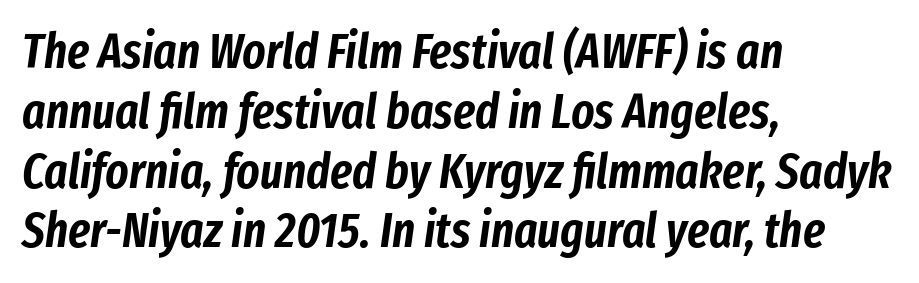
The image shows 49 px condensed type, italic (leaning right); set left-aligned, line spacing 1.22x, normal letter spacing, not underlined; low stroke contrast and a medium x-height.
